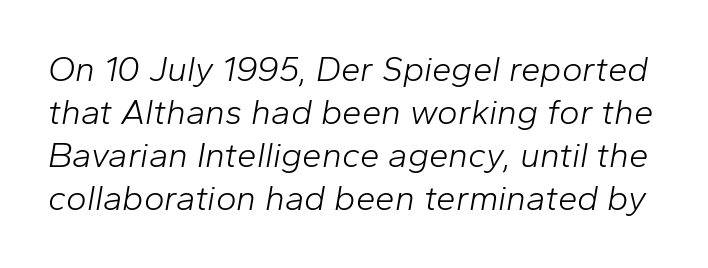
Inter-character spacing is left at the font's built-in metrics. The face used here has a pronounced slope to its letters. Decoration check: the copy has no underline. Unbolded letterforms with no extra heft. Is this a fixed-width face? No — the glyphs have proportional, varying widths.
